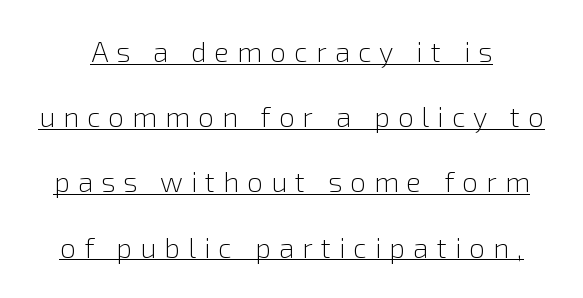
The face used here is rendered with a markedly widened letterfit. Compared with a typical body face, this is equally light or lighter still. Rows of type keep a wide berth in the vertical direction. The sample's only ornament is a line tracing under the words. Stroke terminals: plain, sans-serif.
